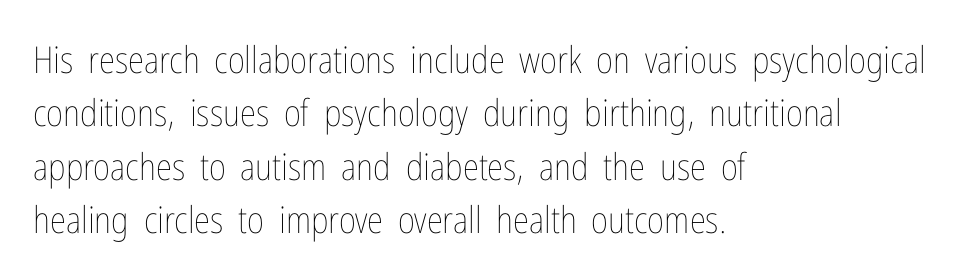
The image shows 37 px thin, condensed type, upright; set left-aligned, normal line spacing (1.44x), normal letter spacing, not underlined; low stroke contrast and a medium x-height.
